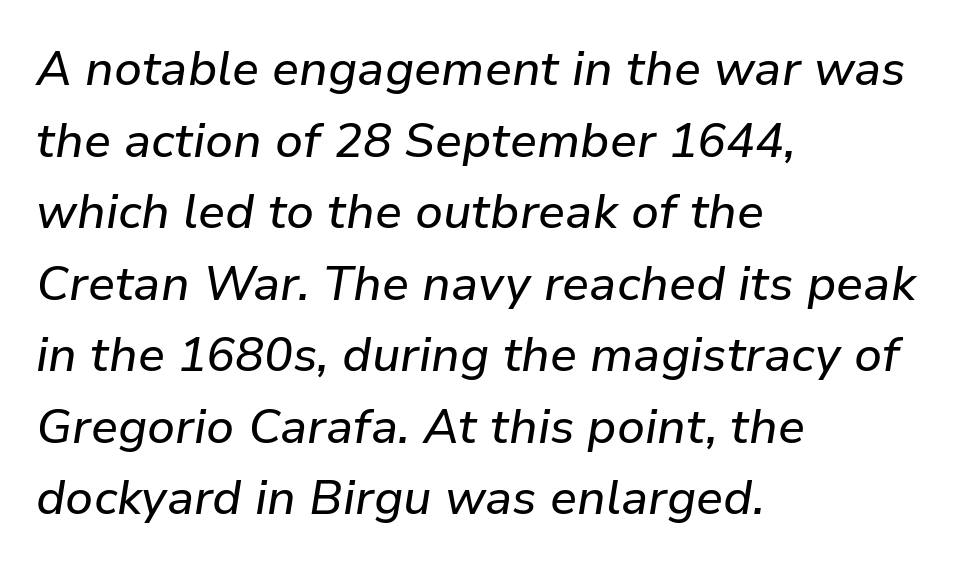
Q: Is the text italic (slanted)? A: Yes, it leans right by about 9 degrees.
Q: Is the text underlined? A: No.
Q: How is the paragraph aligned? A: Left-aligned.
Q: Is the spacing between letters normal or unusually wide? A: Normal.
Q: Is the spacing between lines tight, normal or loose? A: Normal.
Q: Width (condensed, normal, or wide)? A: Normal.
Q: Stroke contrast? A: Low.
Q: x-height? A: Medium.
Q: Monospaced? A: No.
